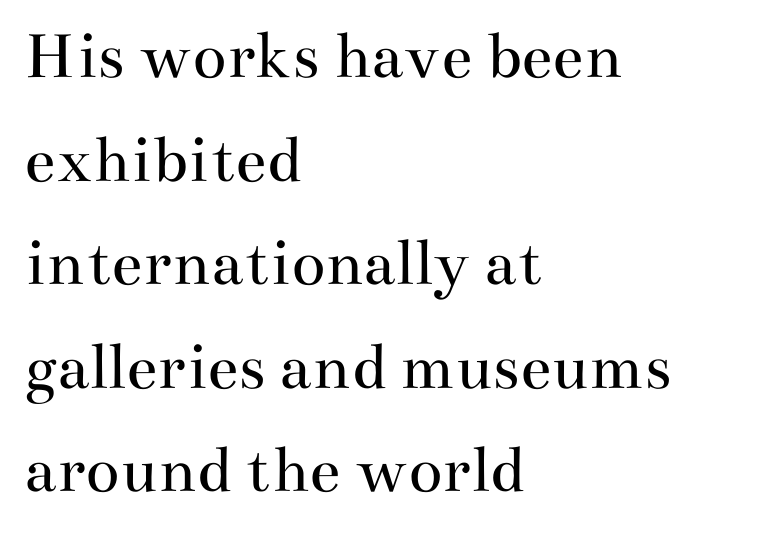
Q: Is the text bold? A: No.
Q: Is the text italic (slanted)? A: No, it is upright.
Q: Is the typeface a serif or a sans-serif typeface? A: Serif.
Q: Is the text underlined? A: No.
Q: How is the paragraph aligned? A: Left-aligned.
Q: Is the spacing between letters normal or unusually wide? A: Normal.
Q: Is the spacing between lines tight, normal or loose? A: Normal.
Q: Width (condensed, normal, or wide)? A: Wide.
Q: Stroke contrast? A: Medium.
Q: x-height? A: Small.
Q: Monospaced? A: No.
